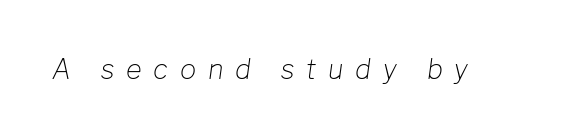
The image shows 27 px text type, italic (leaning right); set unusually wide letter spacing (+0.44 em), not underlined.
